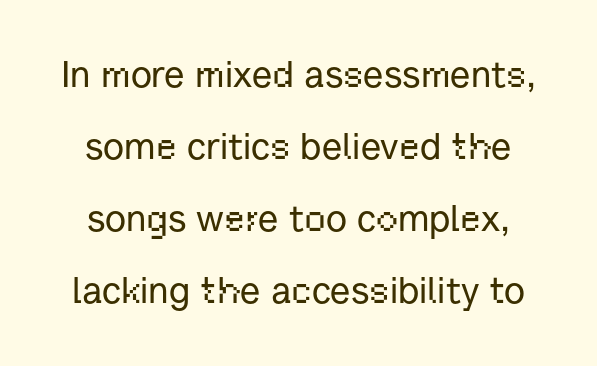
Here the designer chose a conventional face with non-uniform glyph widths. Observe the ordinary spacing: letters are neighbours, not strangers. Nobody drew a line under any word here. Does the lettering tilt? It doesn't — this is upright. Successive baselines arrive slowly, with a big drop between each.
